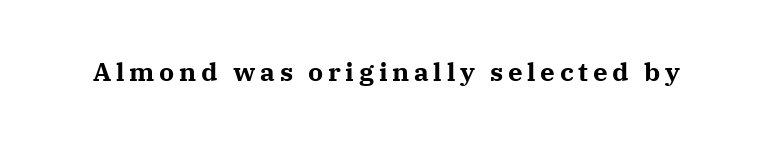
Heavy, bold letterforms. Tall strokes in this sample are plumb rather than angled. The strip under each line holds only bare page.
